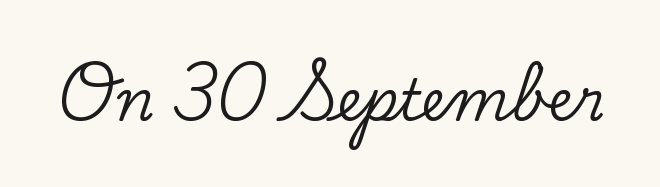
Q: Is the text italic (slanted)? A: Yes.
Q: Is the typeface a serif or a sans-serif typeface? A: Serif.
Q: Is the text underlined? A: No.
Q: Is the spacing between letters normal or unusually wide? A: Normal.
Q: Width (condensed, normal, or wide)? A: Normal.
Q: Stroke contrast? A: Low.
Q: x-height? A: Small.
Q: Monospaced? A: No.
